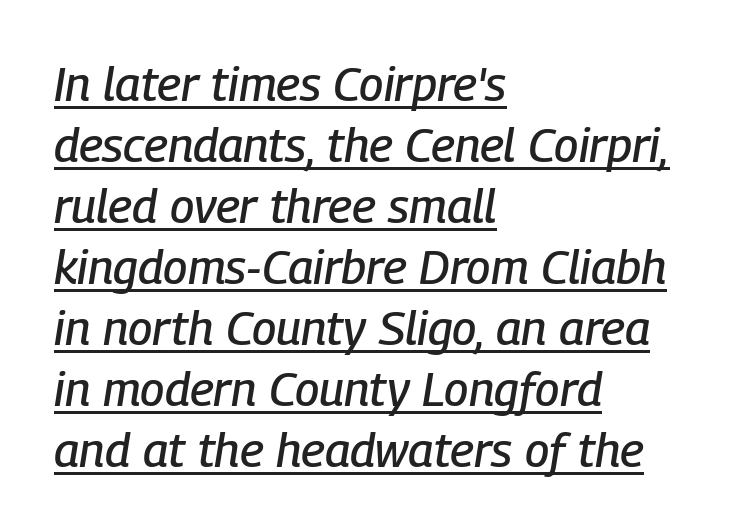
The image shows 48 px condensed type, italic (leaning right); set left-aligned, normal line spacing (1.27x), normal letter spacing, underlined; low stroke contrast and a medium x-height.
